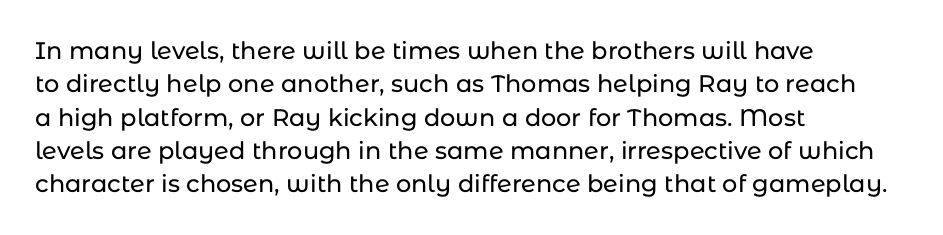
{"italic": "no", "underline": "no", "align": "left", "line_spacing": "normal", "line_spacing_ratio": 1.39, "letter_spacing": "normal", "letter_spacing_em": 0.0, "glyph_px": 24}
